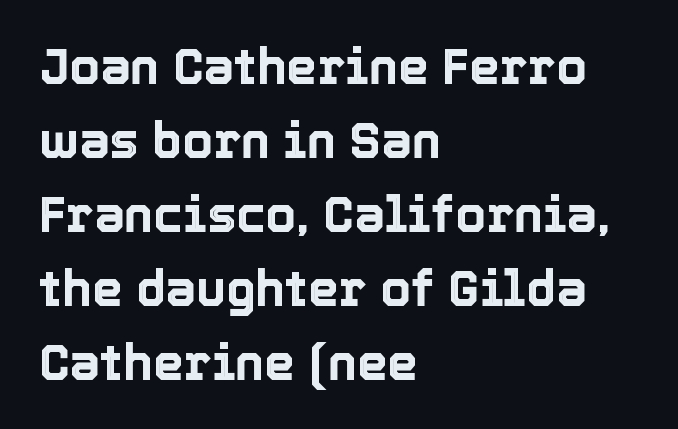
The image shows 49 px text type, upright; set left-aligned, normal line spacing (1.51x), normal letter spacing, not underlined; a medium x-height.
